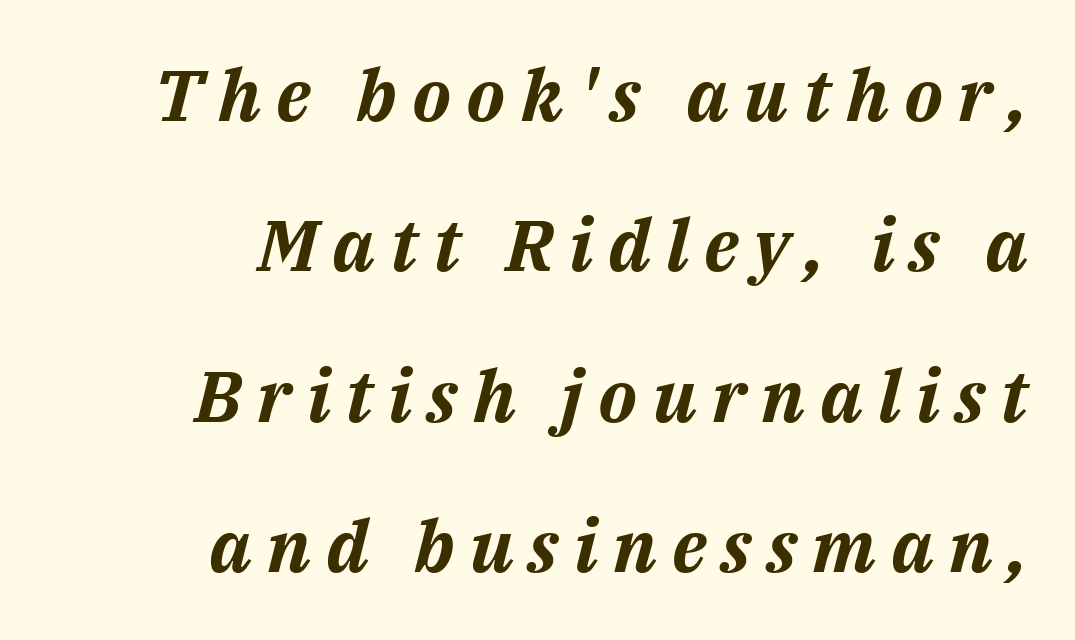
The image shows 72 px bold type, italic (leaning right); set right-aligned, loose line spacing (2.09x), unusually wide letter spacing (+0.21 em), not underlined; medium stroke contrast and a medium x-height.
